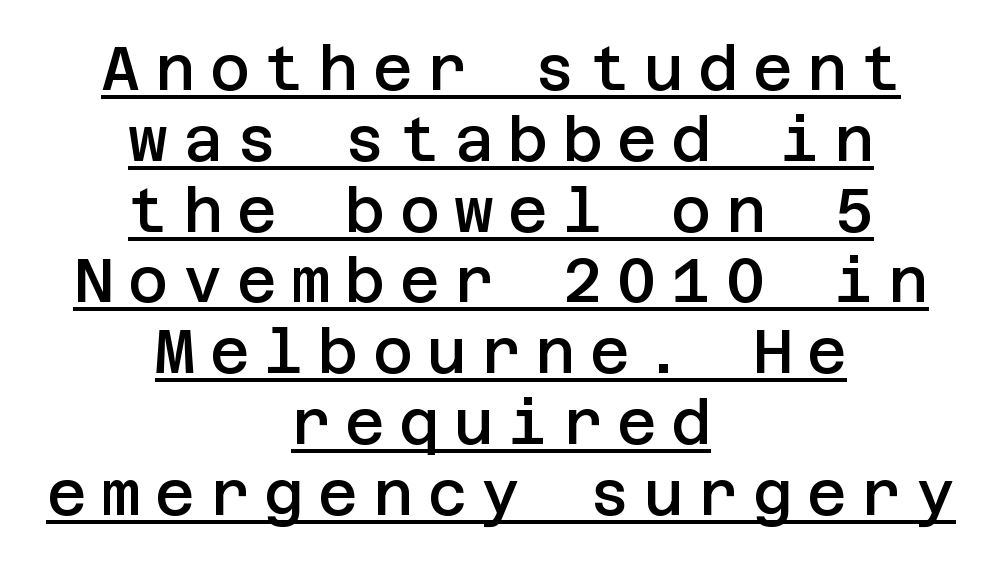
The font family rendered here belongs to the sans-serif group. Check the space under the baseline: a stroke is drawn there. A roman cut, with each character standing at attention. How are the letters spaced? Widely, with obvious added tracking.
